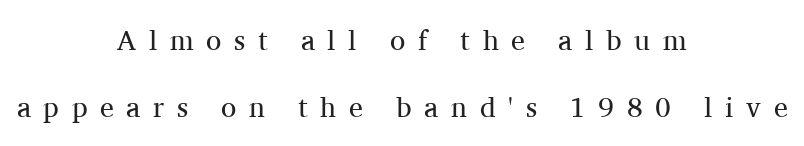
The image shows 28 px regular-weight serif type, upright; set centered, loose line spacing (2.38x), unusually wide letter spacing (+0.45 em), not underlined; medium stroke contrast and a medium x-height.
